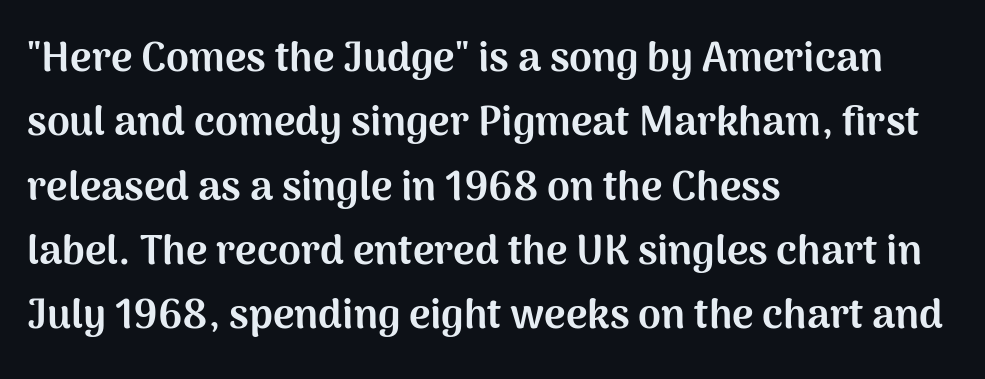
{"serif": "no", "italic": "no", "bold": "yes", "weight": "bold", "width": "normal", "stroke_contrast": "medium", "x_height": "medium", "monospaced": "no", "underline": "no", "align": "left", "line_spacing": "normal", "line_spacing_ratio": 1.57, "letter_spacing": "normal", "letter_spacing_em": 0.0, "glyph_px": 41}
